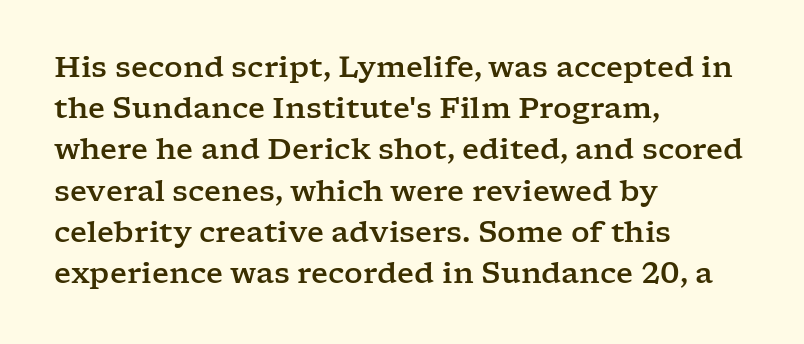
A typesetter would call this leading conventional body-copy spacing. Serifs: yes, visible at the terminals of the letterforms. These lines keep a tight, regular rhythm from letter to letter. The string is rendered with underlining switched off. This is the regular roman posture of the typeface.
